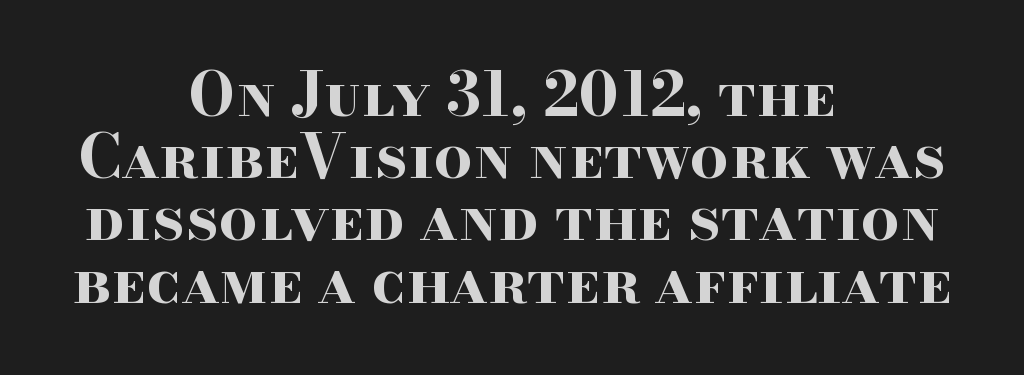
These lines are composed in type with serifs. Descender tails drop into unmarked territory. These lines huddle together more closely than default settings would place them. As a designer I'd log this as weight 700, bold. Honestly, the letter spacing is just normal — you wouldn't notice it. Character widths vary here, with narrow letters taking less room than wide ones.
